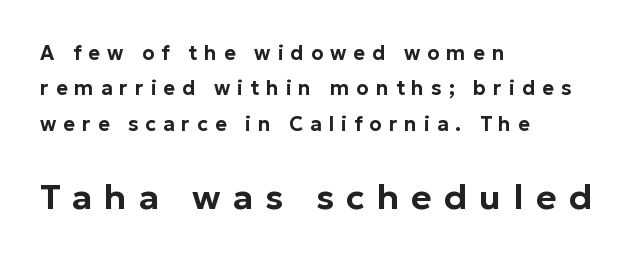
Q: Is the text italic (slanted)? A: No, it is upright.
Q: Is the typeface a serif or a sans-serif typeface? A: Sans-serif.
Q: Is the text underlined? A: No.
Q: How is the paragraph aligned? A: Left-aligned.
Q: Is the spacing between letters normal or unusually wide? A: Unusually wide.
Q: Which block of text is set in a larger size, the first (top) or the second (bottom)? A: The second (bottom) one.
Q: Width (condensed, normal, or wide)? A: Normal.
Q: Stroke contrast? A: Low.
Q: x-height? A: Medium.
Q: Monospaced? A: No.
